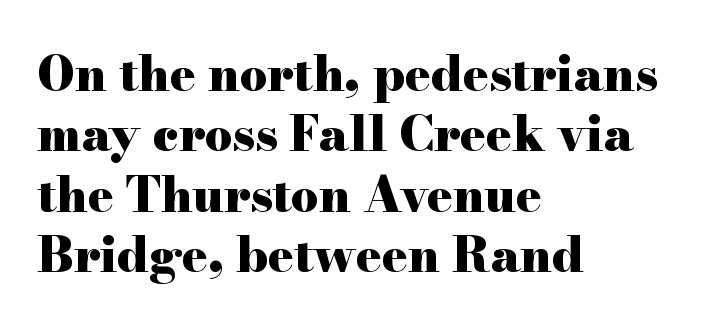
Q: Is the text bold? A: Yes.
Q: Is the text italic (slanted)? A: No, it is upright.
Q: Is the typeface a serif or a sans-serif typeface? A: Serif.
Q: Is the text underlined? A: No.
Q: How is the paragraph aligned? A: Left-aligned.
Q: Is the spacing between letters normal or unusually wide? A: Normal.
Q: Is the spacing between lines tight, normal or loose? A: Normal.
Q: Width (condensed, normal, or wide)? A: Wide.
Q: Stroke contrast? A: High.
Q: x-height? A: Small.
Q: Monospaced? A: No.
